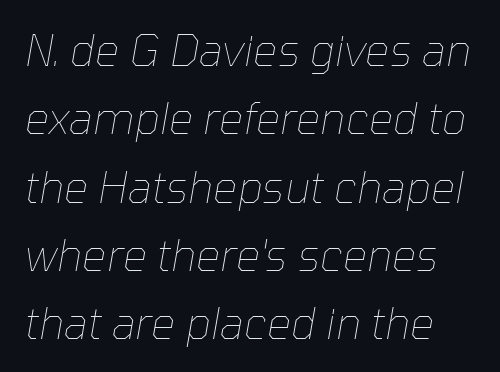
Q: Is the text bold? A: No.
Q: Is the text italic (slanted)? A: Yes, it leans right by about 10 degrees.
Q: Is the text underlined? A: No.
Q: Is the spacing between letters normal or unusually wide? A: Normal.
Q: Is the spacing between lines tight, normal or loose? A: Normal.
Q: Width (condensed, normal, or wide)? A: Normal.
Q: Stroke contrast? A: Low.
Q: x-height? A: Medium.
Q: Monospaced? A: No.
